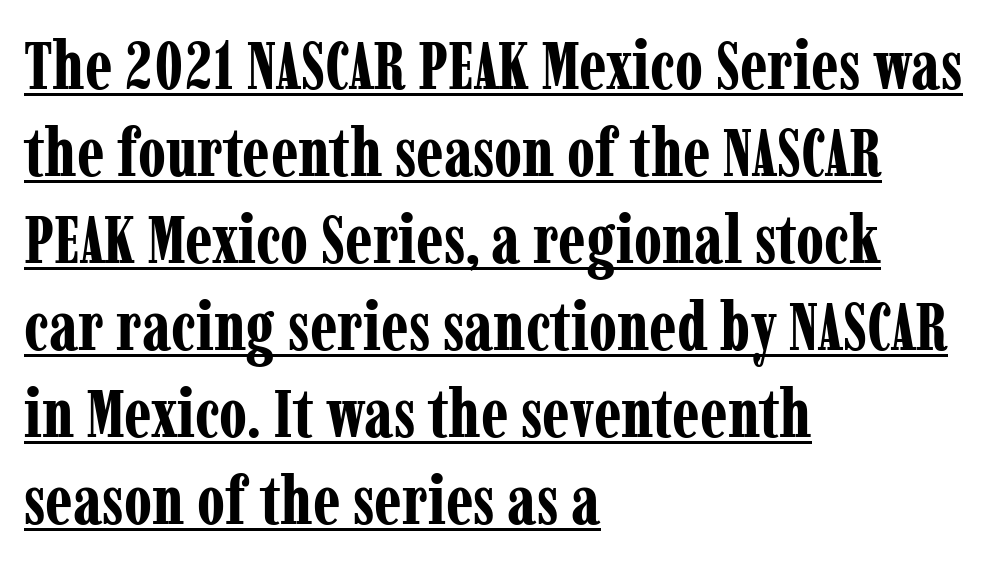
The image shows 68 px bold, condensed serif type, upright; set left-aligned, normal line spacing (1.28x), normal letter spacing, underlined; low stroke contrast and a medium x-height.
